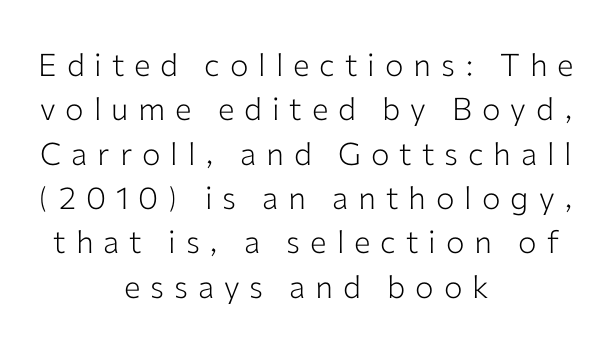
Q: Is the text bold? A: No.
Q: Is the text italic (slanted)? A: No, it is upright.
Q: Is the typeface a serif or a sans-serif typeface? A: Sans-serif.
Q: Is the text underlined? A: No.
Q: How is the paragraph aligned? A: Centered.
Q: Is the spacing between letters normal or unusually wide? A: Unusually wide.
Q: Is the spacing between lines tight, normal or loose? A: Normal.
Q: Width (condensed, normal, or wide)? A: Normal.
Q: Stroke contrast? A: Low.
Q: x-height? A: Medium.
Q: Monospaced? A: No.
